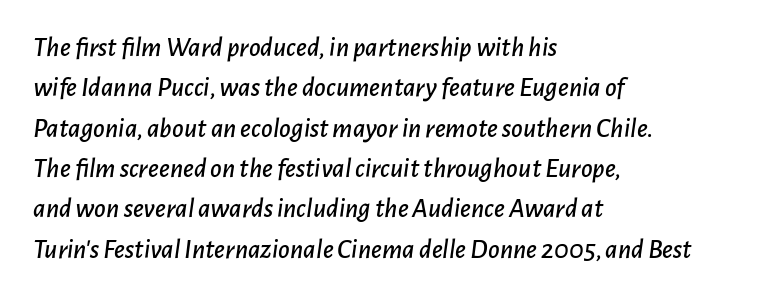
Q: Is the text italic (slanted)? A: Yes, it leans right by about 7 degrees.
Q: Is the text underlined? A: No.
Q: How is the paragraph aligned? A: Left-aligned.
Q: Is the spacing between letters normal or unusually wide? A: Normal.
Q: Is the spacing between lines tight, normal or loose? A: Normal.
Q: Width (condensed, normal, or wide)? A: Normal.
Q: Stroke contrast? A: Low.
Q: x-height? A: Medium.
Q: Monospaced? A: No.
